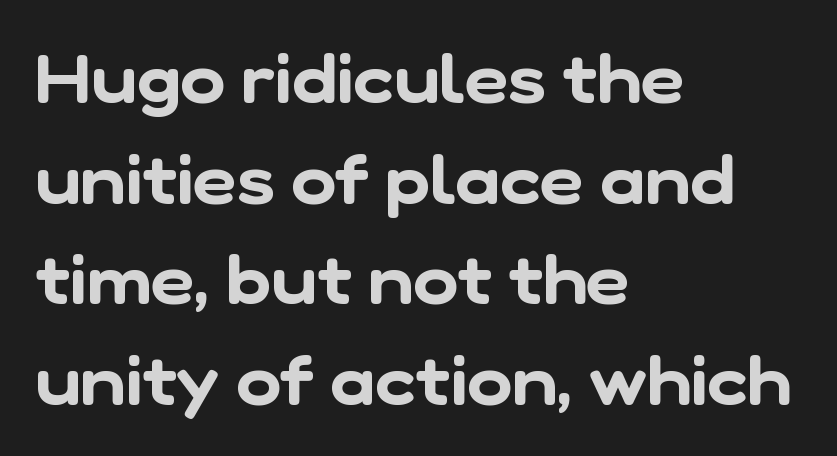
Underline: absent. These lines keep a tight, regular rhythm from letter to letter. A typesetter would call this leading conventional body-copy spacing. Note the varied advance widths — an 'i' is clearly narrower than an 'm'.
